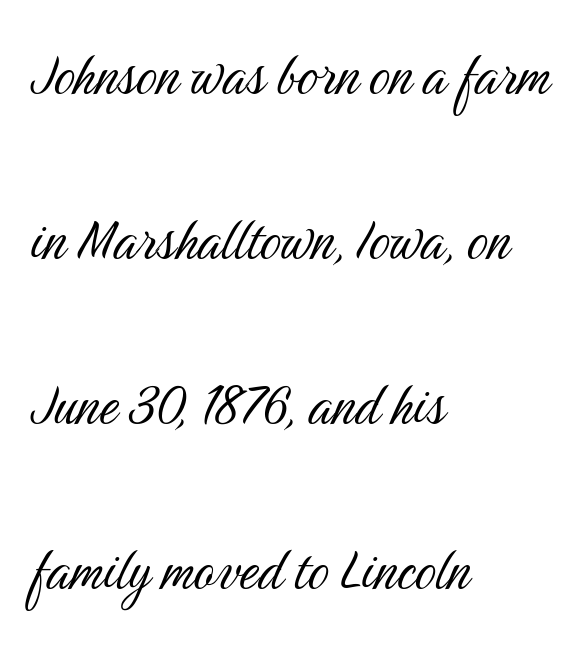
Q: Is the text bold? A: No.
Q: Is the text italic (slanted)? A: Yes.
Q: Is the typeface a serif or a sans-serif typeface? A: Sans-serif.
Q: Is the text underlined? A: No.
Q: How is the paragraph aligned? A: Left-aligned.
Q: Is the spacing between letters normal or unusually wide? A: Normal.
Q: Is the spacing between lines tight, normal or loose? A: Loose.
Q: Width (condensed, normal, or wide)? A: Condensed.
Q: Stroke contrast? A: Medium.
Q: x-height? A: Medium.
Q: Monospaced? A: No.
